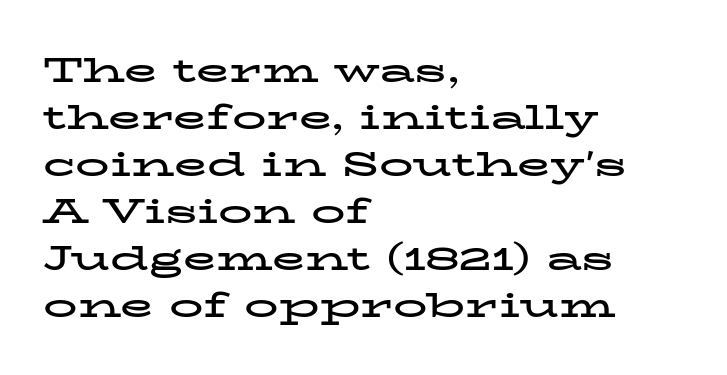
{"serif": "yes", "italic": "no", "bold": "yes", "weight": "bold", "width": "wide", "stroke_contrast": "low", "x_height": "medium", "monospaced": "no", "underline": "no", "align": "left", "line_spacing": "normal", "line_spacing_ratio": 1.38, "letter_spacing": "normal", "letter_spacing_em": 0.0, "glyph_px": 34}
